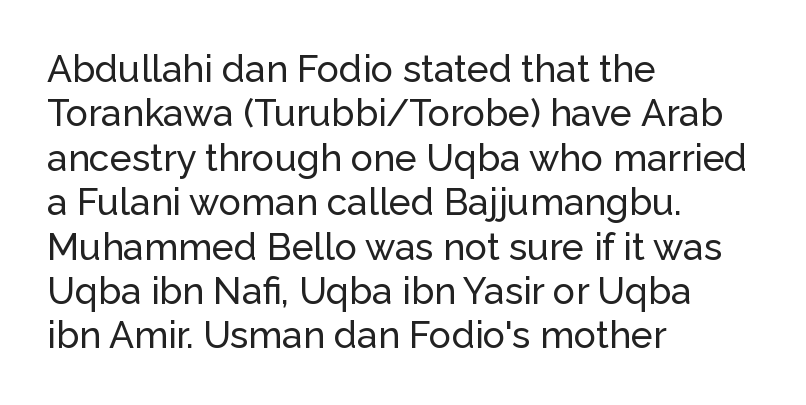
Q: Is the text italic (slanted)? A: No, it is upright.
Q: Is the typeface a serif or a sans-serif typeface? A: Sans-serif.
Q: Is the text underlined? A: No.
Q: How is the paragraph aligned? A: Left-aligned.
Q: Is the spacing between letters normal or unusually wide? A: Normal.
Q: Width (condensed, normal, or wide)? A: Normal.
Q: Stroke contrast? A: Low.
Q: x-height? A: Medium.
Q: Monospaced? A: No.
